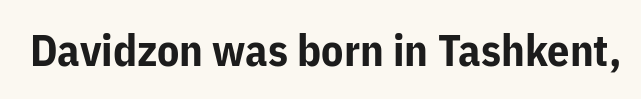
The image shows 44 px bold sans-serif type, upright; set normal letter spacing, not underlined; low stroke contrast and a medium x-height.
